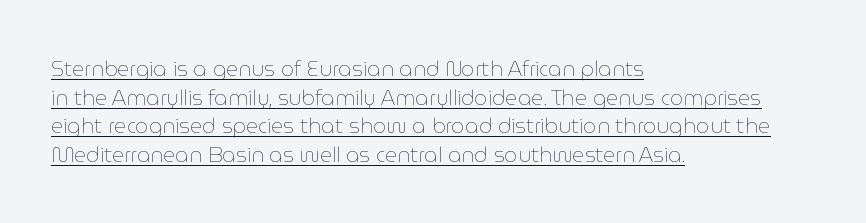
Q: Is the text bold? A: No.
Q: Is the text italic (slanted)? A: No, it is upright.
Q: Is the text underlined? A: Yes.
Q: How is the paragraph aligned? A: Left-aligned.
Q: Is the spacing between letters normal or unusually wide? A: Normal.
Q: Is the spacing between lines tight, normal or loose? A: Normal.
